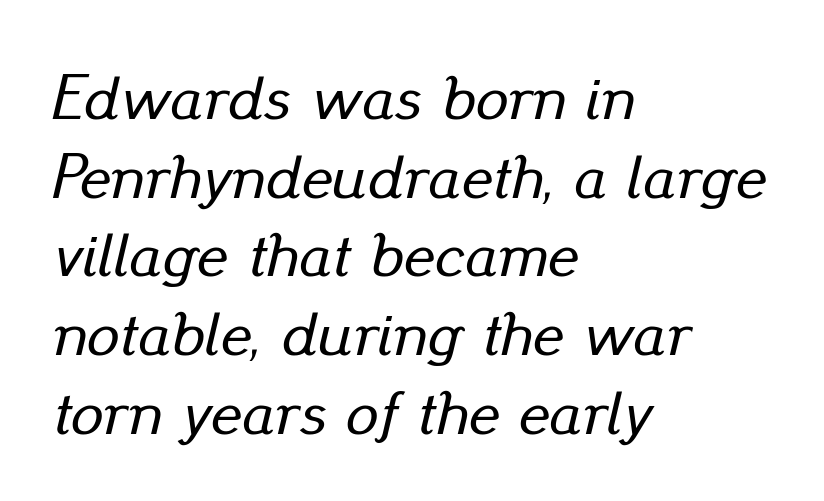
{"italic": "yes", "lean": "right", "slant_degrees": 13, "width": "normal", "stroke_contrast": "low", "x_height": "small", "monospaced": "no", "underline": "no", "align": "left", "line_spacing_ratio": 1.21, "letter_spacing": "normal", "letter_spacing_em": 0.0, "glyph_px": 65}
